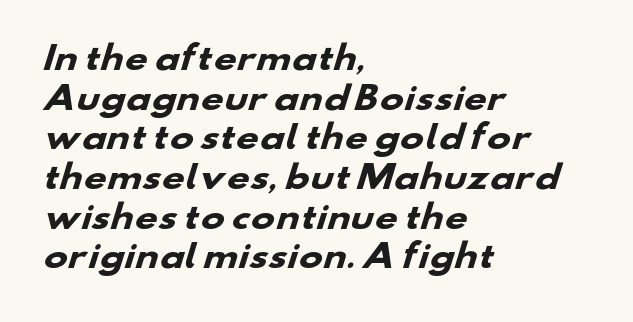
Q: Is the text bold? A: Yes.
Q: Is the typeface a serif or a sans-serif typeface? A: Sans-serif.
Q: Is the text underlined? A: No.
Q: How is the paragraph aligned? A: Left-aligned.
Q: Is the spacing between letters normal or unusually wide? A: Normal.
Q: Width (condensed, normal, or wide)? A: Wide.
Q: Stroke contrast? A: Low.
Q: x-height? A: Small.
Q: Monospaced? A: No.
